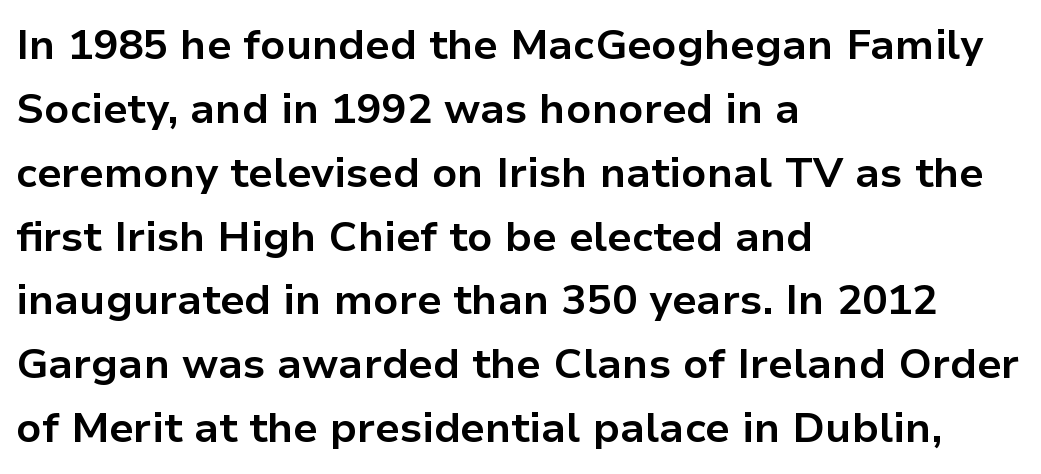
Q: Is the text bold? A: Yes.
Q: Is the text italic (slanted)? A: No, it is upright.
Q: Is the typeface a serif or a sans-serif typeface? A: Sans-serif.
Q: Is the text underlined? A: No.
Q: How is the paragraph aligned? A: Left-aligned.
Q: Is the spacing between letters normal or unusually wide? A: Normal.
Q: Is the spacing between lines tight, normal or loose? A: Normal.
Q: Width (condensed, normal, or wide)? A: Normal.
Q: Stroke contrast? A: Low.
Q: x-height? A: Medium.
Q: Monospaced? A: No.
